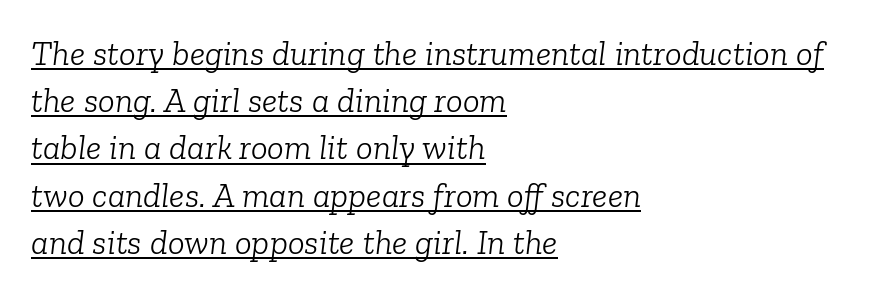
The string is rendered with underlining switched on. The setting favours the left margin, as ordinary paragraphs usually do. Compared with typical body copy, the letter spacing here is the same. Observe the lean: these are italic letterforms.
